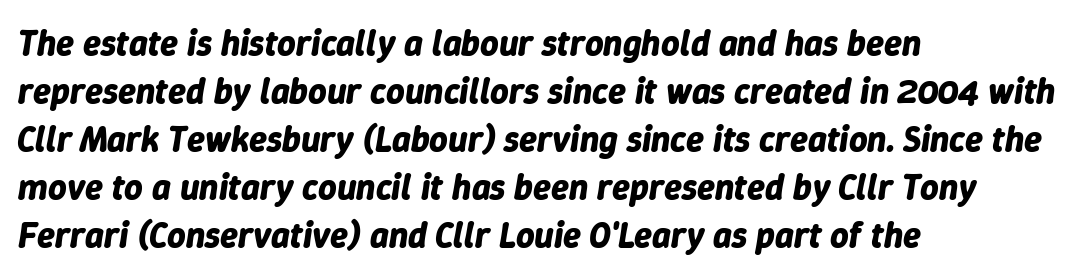
The image shows 36 px bold type, italic (leaning right); set left-aligned, normal line spacing (1.33x), normal letter spacing, not underlined; low stroke contrast and a medium x-height.
